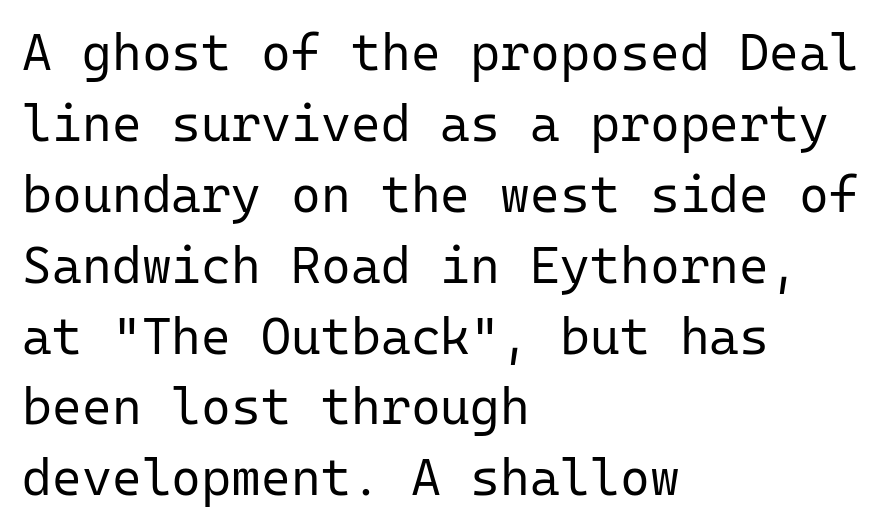
Q: Is the text bold? A: No.
Q: Is the text italic (slanted)? A: No, it is upright.
Q: Is the typeface a serif or a sans-serif typeface? A: Sans-serif.
Q: Is the text underlined? A: No.
Q: How is the paragraph aligned? A: Left-aligned.
Q: Is the spacing between letters normal or unusually wide? A: Normal.
Q: Is the spacing between lines tight, normal or loose? A: Normal.
Q: Width (condensed, normal, or wide)? A: Normal.
Q: Stroke contrast? A: Low.
Q: x-height? A: Medium.
Q: Monospaced? A: Yes.
